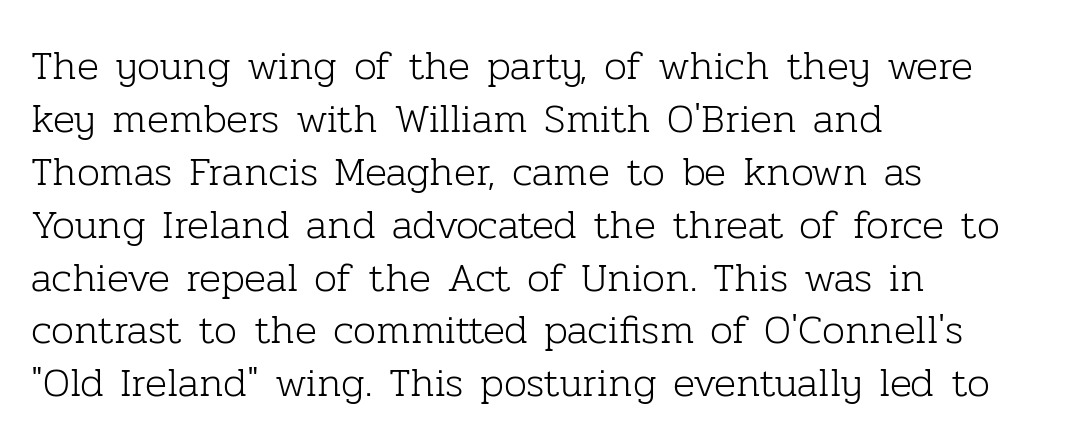
The words here are not underlined. The line-height multiplier appears to be the usual default. Do the characters align in a grid? No, the font is proportional. Caption: standard tracking, unaltered. Notice how the passage keeps a crisp vertical edge on the left only. Weight class: somewhere from thin through regular.
